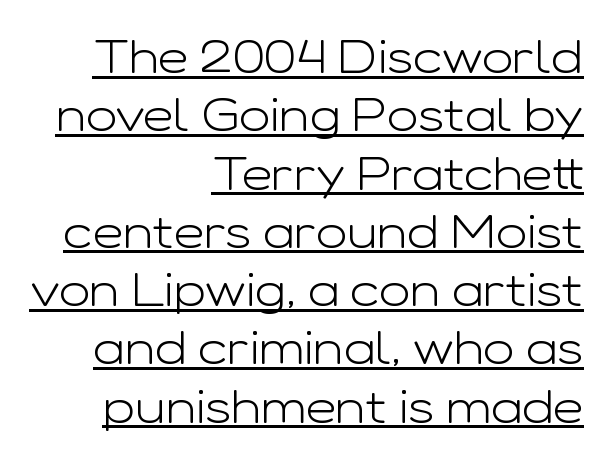
Q: Is the text bold? A: No.
Q: Is the text italic (slanted)? A: No, it is upright.
Q: Is the typeface a serif or a sans-serif typeface? A: Sans-serif.
Q: Is the text underlined? A: Yes.
Q: How is the paragraph aligned? A: Right-aligned.
Q: Is the spacing between letters normal or unusually wide? A: Normal.
Q: Width (condensed, normal, or wide)? A: Wide.
Q: Stroke contrast? A: Low.
Q: x-height? A: Medium.
Q: Monospaced? A: No.
